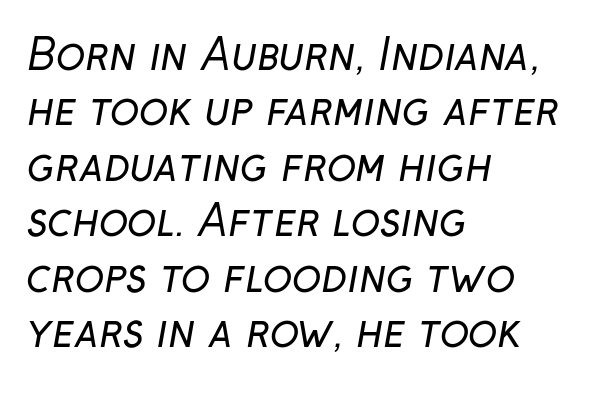
Q: Is the text bold? A: No.
Q: Is the typeface a serif or a sans-serif typeface? A: Sans-serif.
Q: Is the text underlined? A: No.
Q: How is the paragraph aligned? A: Left-aligned.
Q: Is the spacing between letters normal or unusually wide? A: Normal.
Q: Is the spacing between lines tight, normal or loose? A: Normal.
Q: Width (condensed, normal, or wide)? A: Normal.
Q: Stroke contrast? A: Low.
Q: x-height? A: Medium.
Q: Monospaced? A: No.
